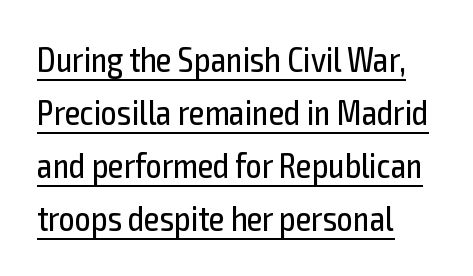
Q: Is the text bold? A: No.
Q: Is the text italic (slanted)? A: No, it is upright.
Q: Is the typeface a serif or a sans-serif typeface? A: Sans-serif.
Q: Is the text underlined? A: Yes.
Q: How is the paragraph aligned? A: Left-aligned.
Q: Is the spacing between letters normal or unusually wide? A: Normal.
Q: Is the spacing between lines tight, normal or loose? A: Normal.
Q: Width (condensed, normal, or wide)? A: Condensed.
Q: x-height? A: Medium.
Q: Monospaced? A: No.
